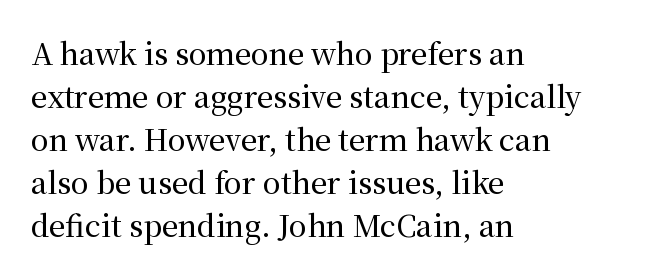
{"serif": "yes", "italic": "no", "width": "normal", "stroke_contrast": "medium", "x_height": "medium", "monospaced": "no", "underline": "no", "align": "left", "line_spacing": "normal", "line_spacing_ratio": 1.48, "letter_spacing": "normal", "letter_spacing_em": 0.0, "glyph_px": 29}
